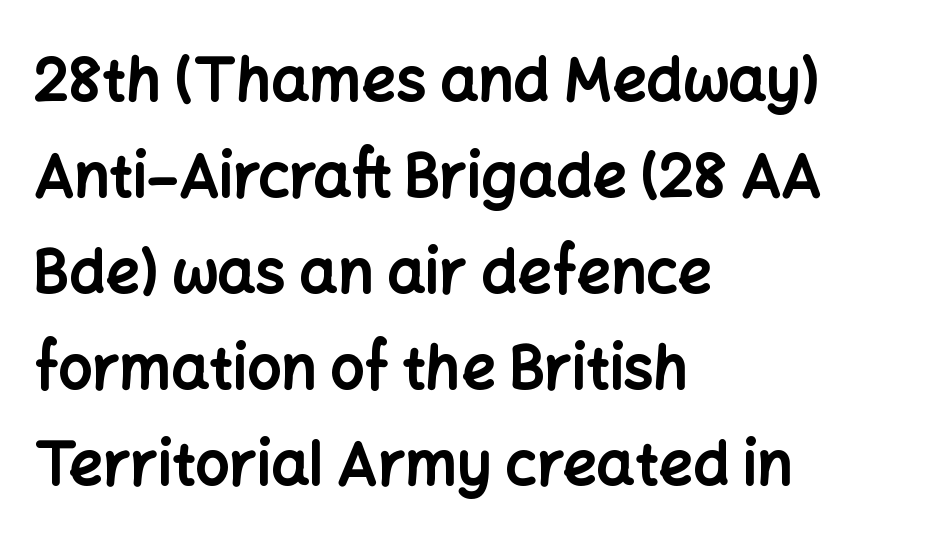
{"serif": "no", "italic": "no", "bold": "yes", "weight": "bold", "width": "normal", "stroke_contrast": "low", "x_height": "medium", "monospaced": "no", "underline": "no", "align": "left", "line_spacing": "normal", "line_spacing_ratio": 1.6, "letter_spacing": "normal", "letter_spacing_em": 0.0, "glyph_px": 60}
